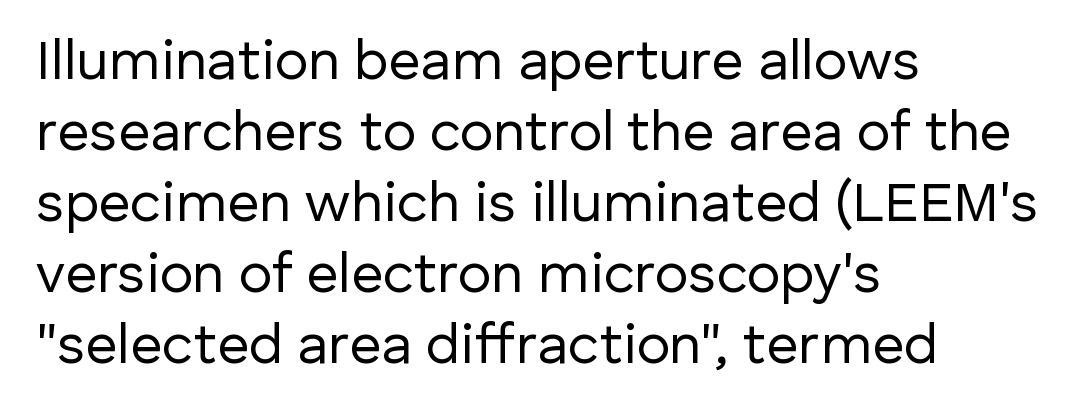
Q: Is the text bold? A: No.
Q: Is the text italic (slanted)? A: No, it is upright.
Q: Is the typeface a serif or a sans-serif typeface? A: Sans-serif.
Q: Is the text underlined? A: No.
Q: How is the paragraph aligned? A: Left-aligned.
Q: Is the spacing between letters normal or unusually wide? A: Normal.
Q: Is the spacing between lines tight, normal or loose? A: Normal.
Q: Width (condensed, normal, or wide)? A: Normal.
Q: Stroke contrast? A: Low.
Q: x-height? A: Medium.
Q: Monospaced? A: No.
